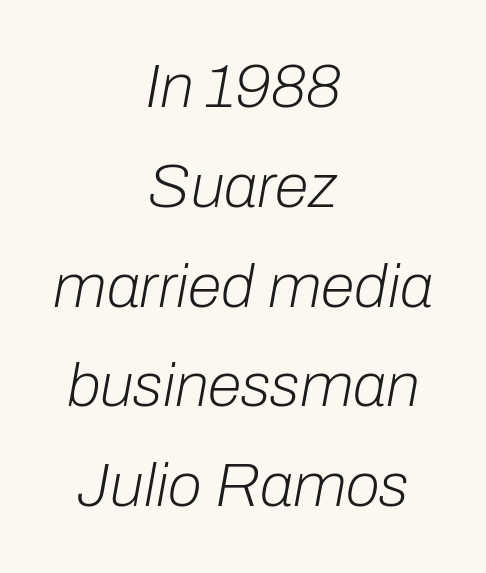
{"italic": "yes", "lean": "right", "slant_degrees": 10, "bold": "no", "weight": "light", "width": "normal", "stroke_contrast": "low", "x_height": "medium", "monospaced": "no", "underline": "no", "align": "center", "line_spacing": "normal", "line_spacing_ratio": 1.61, "letter_spacing": "normal", "letter_spacing_em": 0.0, "glyph_px": 62}
